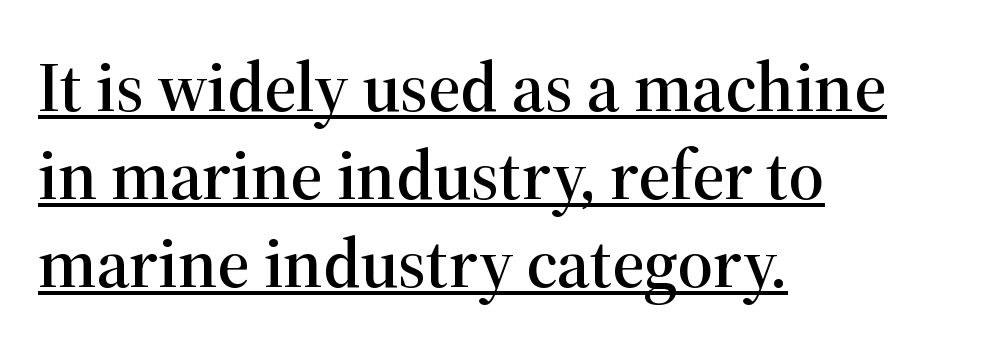
Q: Is the text italic (slanted)? A: No, it is upright.
Q: Is the typeface a serif or a sans-serif typeface? A: Serif.
Q: Is the text underlined? A: Yes.
Q: How is the paragraph aligned? A: Left-aligned.
Q: Is the spacing between letters normal or unusually wide? A: Normal.
Q: Is the spacing between lines tight, normal or loose? A: Normal.
Q: Width (condensed, normal, or wide)? A: Normal.
Q: Stroke contrast? A: High.
Q: x-height? A: Medium.
Q: Monospaced? A: No.
